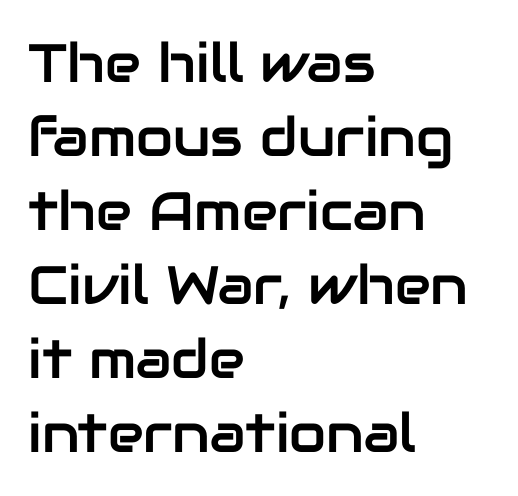
{"serif": "no", "italic": "no", "width": "normal", "stroke_contrast": "low", "x_height": "medium", "monospaced": "no", "underline": "no", "align": "left", "line_spacing": "normal", "line_spacing_ratio": 1.37, "letter_spacing": "normal", "letter_spacing_em": 0.0, "glyph_px": 54}
